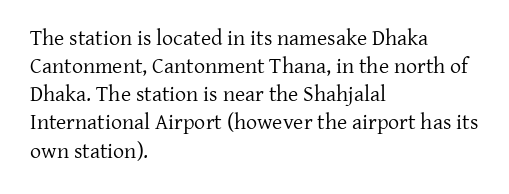
Normally led — the rows are evenly, conventionally spaced. Underlining? Definitely not there. The axis of the letterforms is exactly vertical. The passage is arranged the way most books set body copy — flush left. Default kerning and tracking; the words read as compact shapes.
